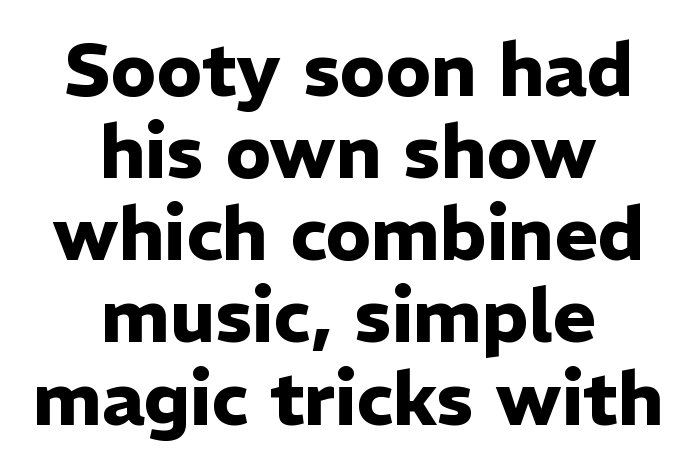
This sample uses plain, unmodified letter spacing. The string is rendered with underlining switched off. Cramped leading. In terms of weight, the rendering is a true, heavy bold.
